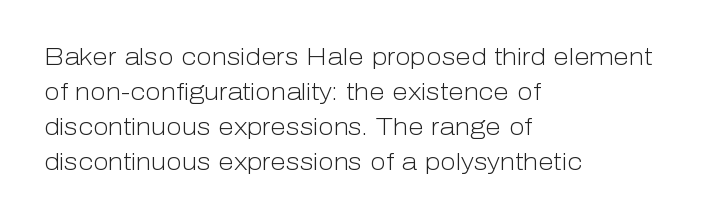
The image shows 23 px text type, upright; set left-aligned, normal line spacing (1.52x), normal letter spacing, not underlined.
